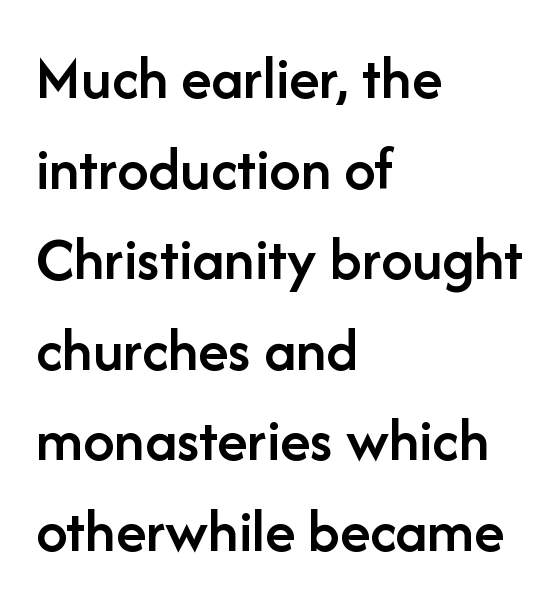
The face used here is rendered with its standard letterfit. A classic flush-left, rag-right setting is used for this passage. Style check: upright. Firm but not heavy-handed strokes: this text is semibold. Regular leading. Do the characters align in a grid? No, the font is proportional.
